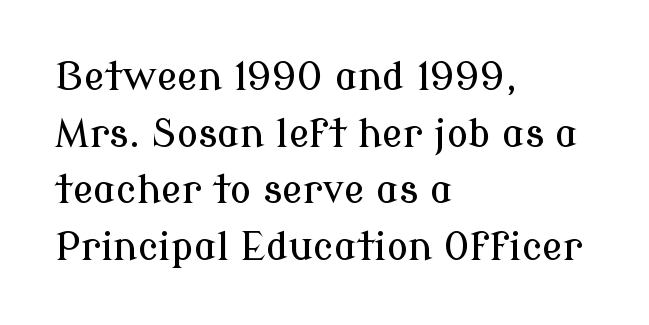
The image shows 39 px serif type, upright; set left-aligned, normal line spacing (1.45x), normal letter spacing, not underlined; low stroke contrast and a medium x-height.
